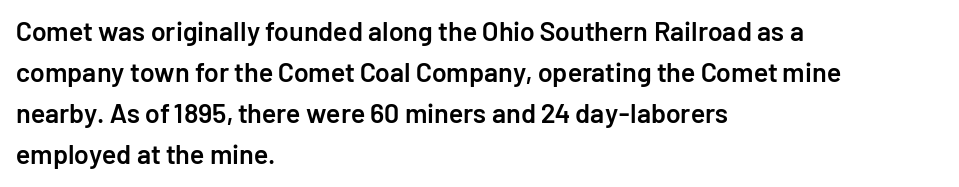
The image shows 27 px text type, upright; set left-aligned, normal line spacing (1.52x), normal letter spacing, not underlined.
